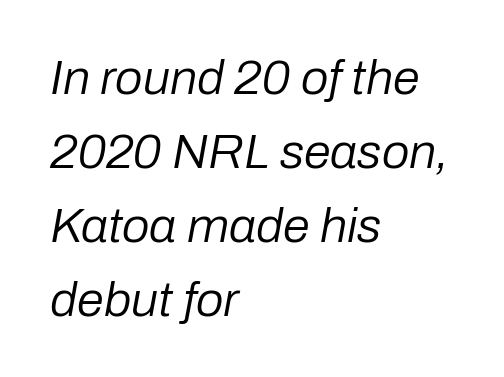
{"italic": "yes", "lean": "right", "slant_degrees": 10, "bold": "no", "weight": "regular", "width": "normal", "stroke_contrast": "low", "x_height": "medium", "monospaced": "no", "underline": "no", "align": "left", "line_spacing": "normal", "line_spacing_ratio": 1.51, "letter_spacing": "normal", "letter_spacing_em": 0.0, "glyph_px": 49}
